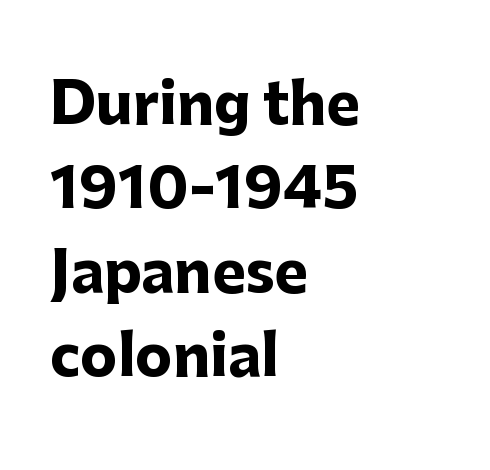
Q: Is the text bold? A: Yes.
Q: Is the text italic (slanted)? A: No, it is upright.
Q: Is the typeface a serif or a sans-serif typeface? A: Sans-serif.
Q: Is the text underlined? A: No.
Q: How is the paragraph aligned? A: Left-aligned.
Q: Is the spacing between letters normal or unusually wide? A: Normal.
Q: Is the spacing between lines tight, normal or loose? A: Normal.
Q: Width (condensed, normal, or wide)? A: Normal.
Q: Stroke contrast? A: Low.
Q: x-height? A: Medium.
Q: Monospaced? A: No.
